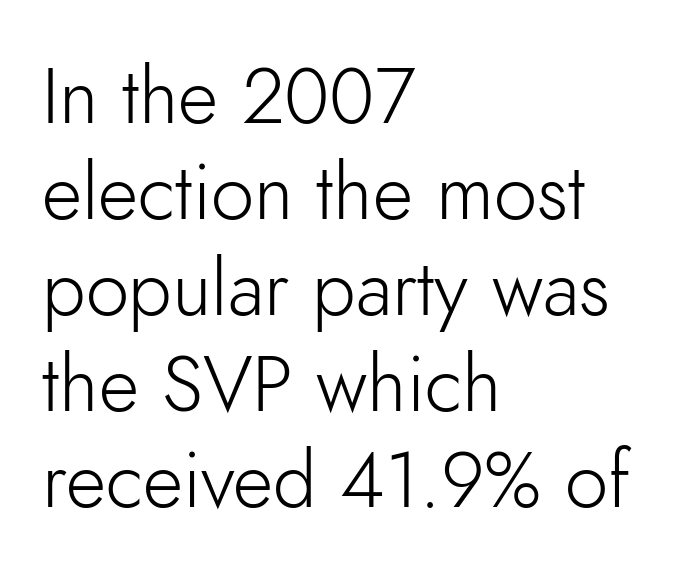
Q: Is the text bold? A: No.
Q: Is the text italic (slanted)? A: No, it is upright.
Q: Is the typeface a serif or a sans-serif typeface? A: Sans-serif.
Q: Is the text underlined? A: No.
Q: How is the paragraph aligned? A: Left-aligned.
Q: Is the spacing between letters normal or unusually wide? A: Normal.
Q: Width (condensed, normal, or wide)? A: Normal.
Q: Stroke contrast? A: Low.
Q: x-height? A: Small.
Q: Monospaced? A: No.
